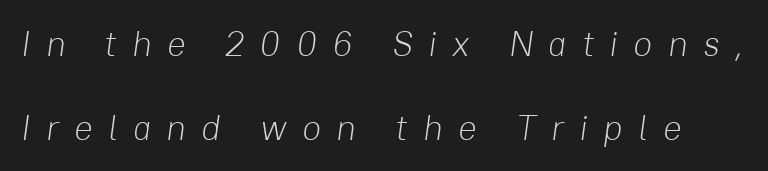
Beneath every word, the page is bare. The text carries the slant typical of an italic or oblique font. Each stroke keeps to a modest, everyday thickness or less. The rendering uses a large line-height, opening up the rows. The type is letterspaced generously, with wide tracking. Character widths vary here, with narrow letters taking less room than wide ones.
